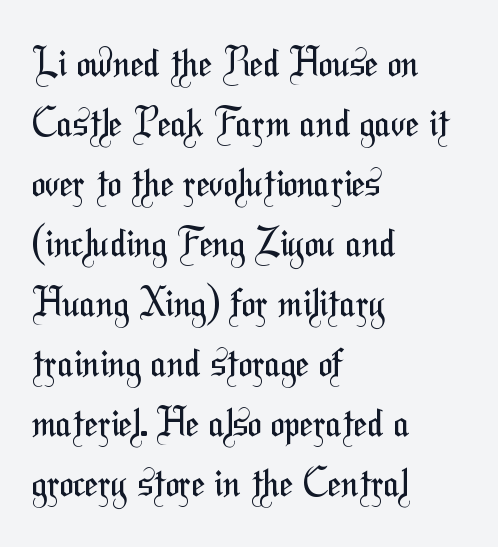
Spacing between characters is what you'd get straight out of the box. A light-to-regular cut is what we see here. Only glyphs here, with clear space below each row. The rag falls on the right side of this text block. The block of text has a typical density, with ordinary space between rows. Font category for this specimen: sans-serif.
